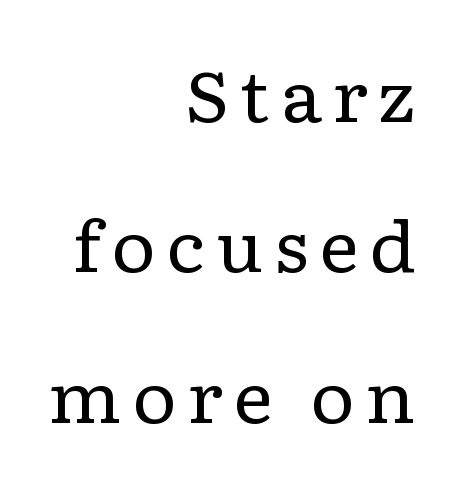
The image shows 70 px regular-weight, wide serif type, upright; set right-aligned, loose line spacing (2.15x), not underlined; low stroke contrast and a medium x-height.
